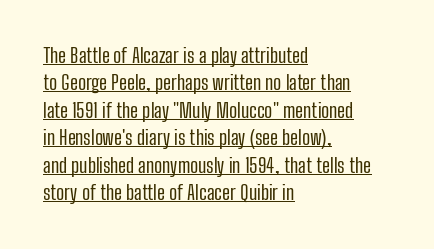
Q: Is the text bold? A: No.
Q: Is the text italic (slanted)? A: No, it is upright.
Q: Is the text underlined? A: Yes.
Q: How is the paragraph aligned? A: Left-aligned.
Q: Is the spacing between letters normal or unusually wide? A: Normal.
Q: Is the spacing between lines tight, normal or loose? A: Normal.
